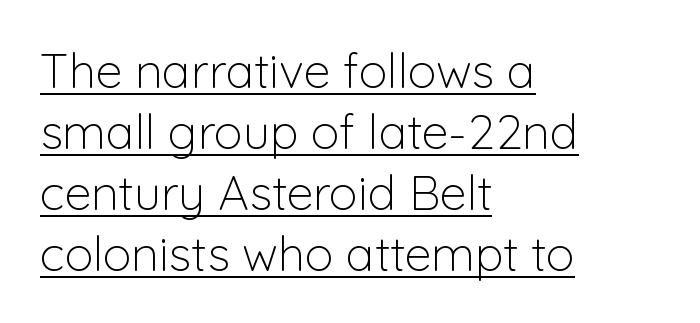
The image shows 48 px light sans-serif type, upright; set left-aligned, normal line spacing (1.27x), normal letter spacing, underlined; low stroke contrast and a medium x-height.
